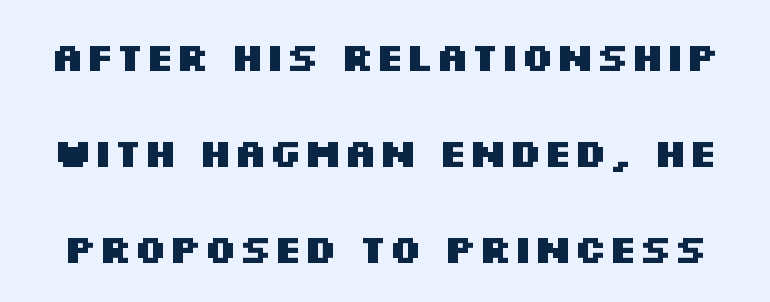
The image shows 40 px heavy, wide sans-serif type, upright; set loose line spacing (2.4x), normal letter spacing, not underlined; medium stroke contrast and a large x-height.
